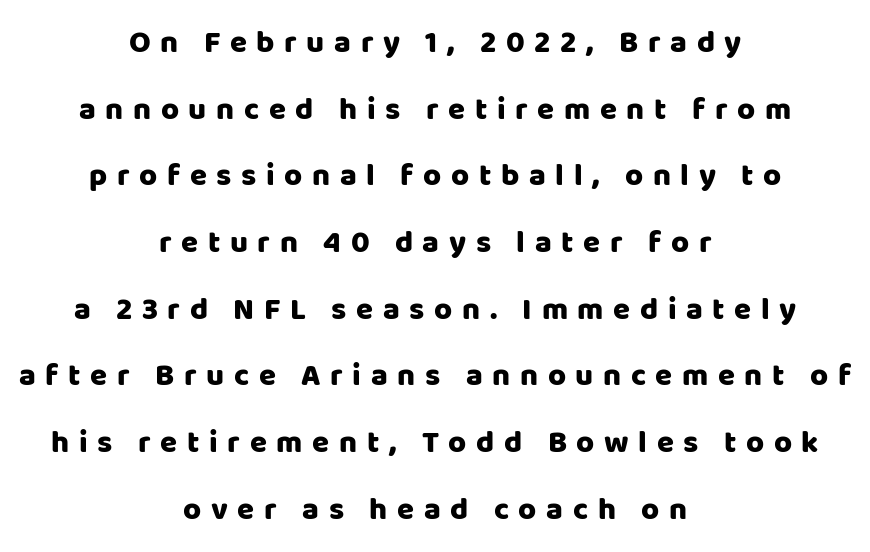
The lettering holds an erect, upright posture throughout. Each letter's strokes conclude bluntly, with no projecting serifs. The gap between lines stays unmarked. This sample has the flowing, uneven cadence of proportional lettering. One-word summary of the alignment: center. Honestly, the letter spacing is so wide it's the main thing you notice.
